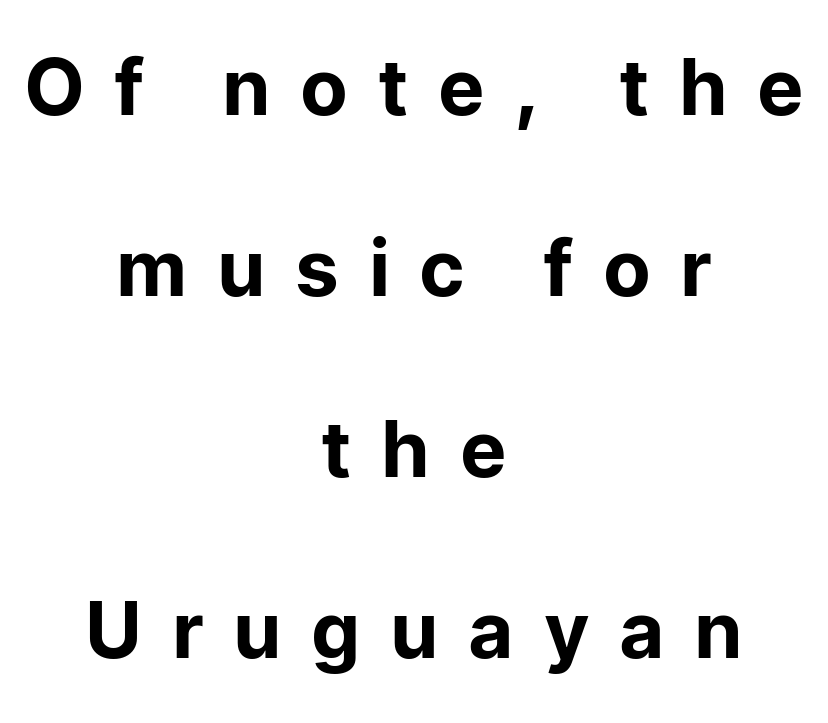
The image shows 78 px sans-serif type, upright; set centered, loose line spacing (2.32x), unusually wide letter spacing (+0.38 em), not underlined; low stroke contrast and a medium x-height.
